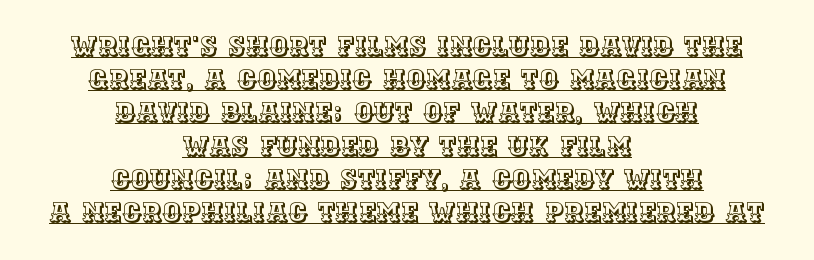
Q: Is the text italic (slanted)? A: No, it is upright.
Q: Is the text underlined? A: Yes.
Q: How is the paragraph aligned? A: Centered.
Q: Is the spacing between letters normal or unusually wide? A: Normal.
